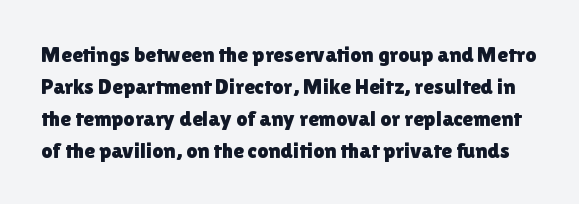
Descenders are the only things crossing below the line. Tracking value appears to be zero — textbook default spacing. Posture: straight, roman, zero tilt. How would I describe the line gaps? Plain and ordinary.
